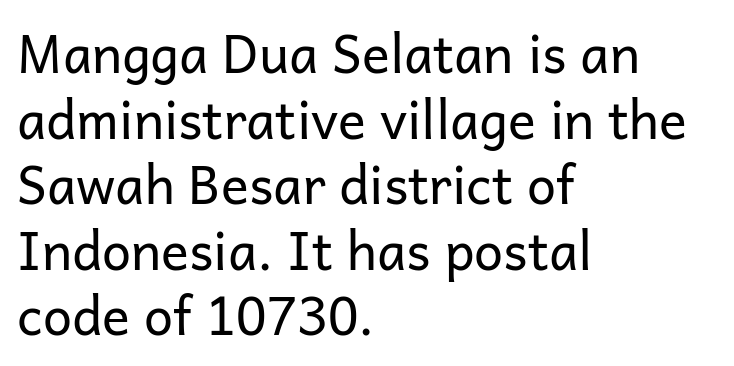
Q: Is the text bold? A: No.
Q: Is the text italic (slanted)? A: No, it is upright.
Q: Is the typeface a serif or a sans-serif typeface? A: Sans-serif.
Q: Is the text underlined? A: No.
Q: How is the paragraph aligned? A: Left-aligned.
Q: Is the spacing between letters normal or unusually wide? A: Normal.
Q: Is the spacing between lines tight, normal or loose? A: Normal.
Q: Width (condensed, normal, or wide)? A: Normal.
Q: Stroke contrast? A: Low.
Q: x-height? A: Medium.
Q: Monospaced? A: No.
